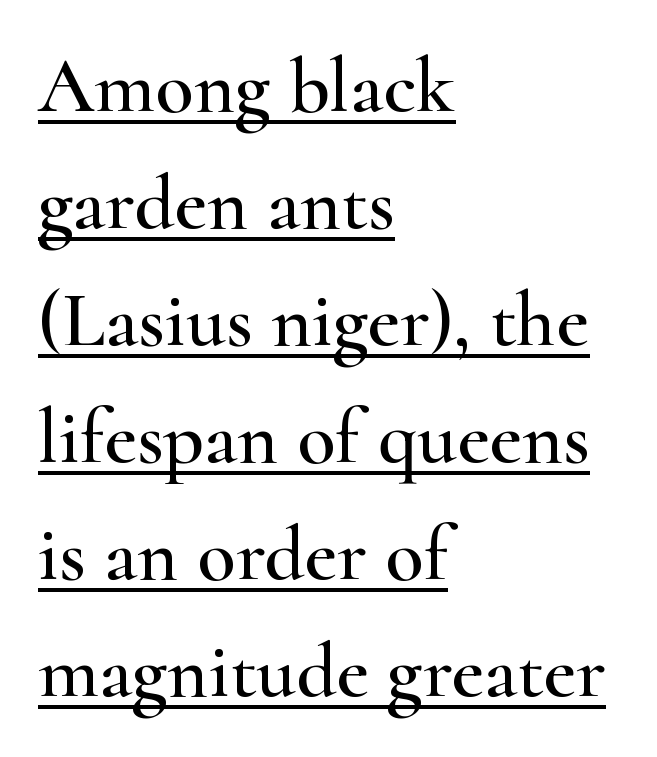
Q: Is the text italic (slanted)? A: No, it is upright.
Q: Is the typeface a serif or a sans-serif typeface? A: Serif.
Q: Is the text underlined? A: Yes.
Q: How is the paragraph aligned? A: Left-aligned.
Q: Is the spacing between letters normal or unusually wide? A: Normal.
Q: Is the spacing between lines tight, normal or loose? A: Normal.
Q: Width (condensed, normal, or wide)? A: Wide.
Q: Stroke contrast? A: High.
Q: x-height? A: Small.
Q: Monospaced? A: No.
